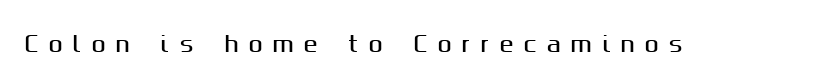
{"italic": "no", "underline": "no", "letter_spacing": "wide", "letter_spacing_em": 0.48, "glyph_px": 21}
